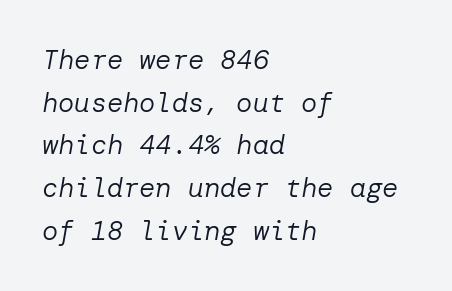
{"italic": "yes", "lean": "right", "slant_degrees": 10, "bold": "no", "underline": "no", "align": "left", "line_spacing": "normal", "line_spacing_ratio": 1.58, "letter_spacing": "normal", "letter_spacing_em": 0.0, "glyph_px": 27}
